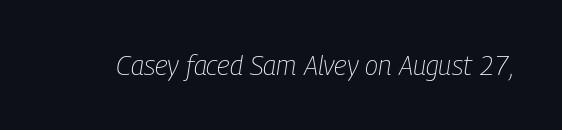
The image shows 27 px text type, italic (leaning right); set normal letter spacing, not underlined.
